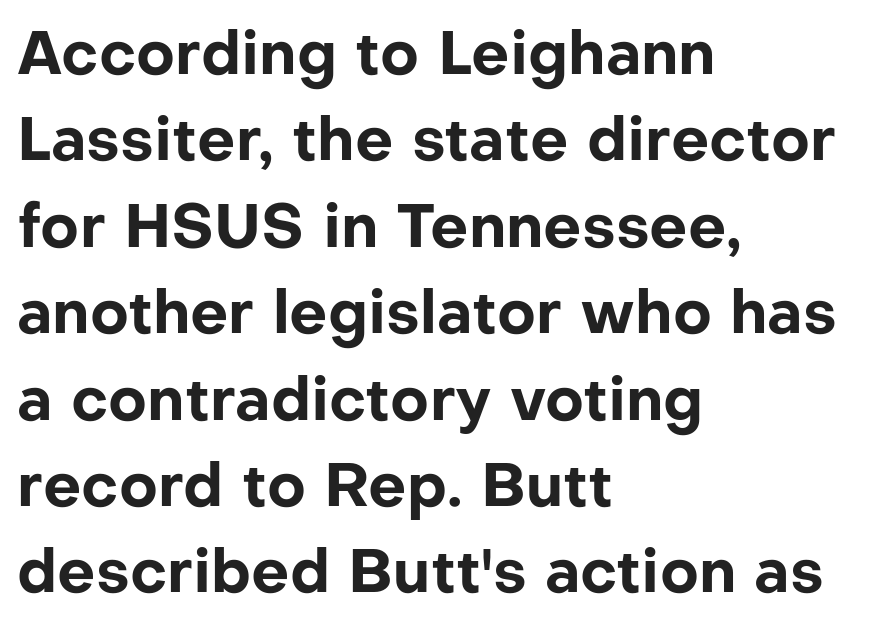
Q: Is the text bold? A: Yes.
Q: Is the text italic (slanted)? A: No, it is upright.
Q: Is the typeface a serif or a sans-serif typeface? A: Sans-serif.
Q: Is the text underlined? A: No.
Q: How is the paragraph aligned? A: Left-aligned.
Q: Is the spacing between letters normal or unusually wide? A: Normal.
Q: Is the spacing between lines tight, normal or loose? A: Normal.
Q: Width (condensed, normal, or wide)? A: Normal.
Q: Stroke contrast? A: Low.
Q: x-height? A: Medium.
Q: Monospaced? A: No.
